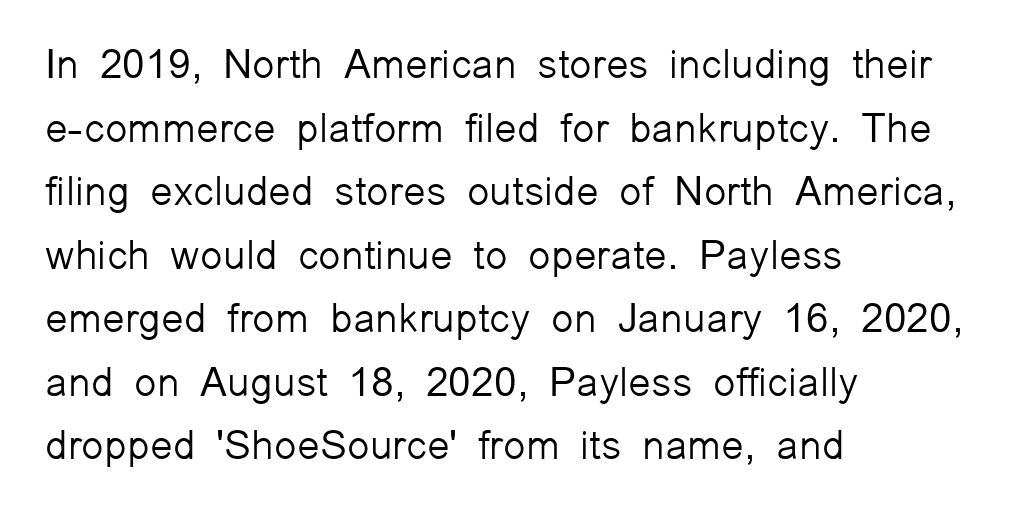
Q: Is the text bold? A: No.
Q: Is the text italic (slanted)? A: No, it is upright.
Q: Is the typeface a serif or a sans-serif typeface? A: Sans-serif.
Q: Is the text underlined? A: No.
Q: How is the paragraph aligned? A: Left-aligned.
Q: Is the spacing between letters normal or unusually wide? A: Normal.
Q: Is the spacing between lines tight, normal or loose? A: Normal.
Q: Width (condensed, normal, or wide)? A: Normal.
Q: Stroke contrast? A: Low.
Q: x-height? A: Medium.
Q: Monospaced? A: No.
